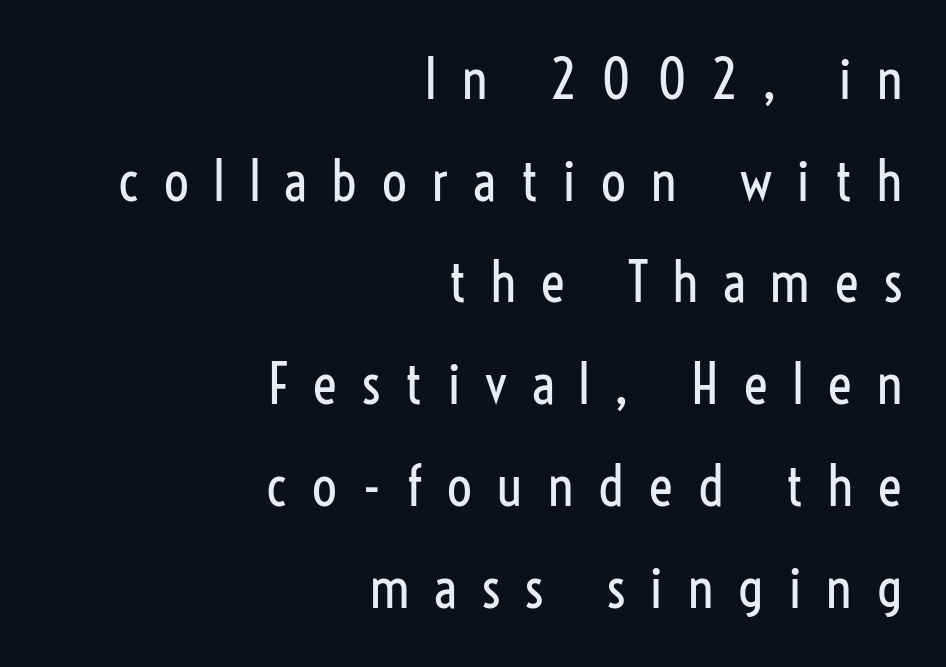
Glance below the letters and you will spot only blank space. No heavy texture on the line: the type isn't bold. Letterform terminals end flat and unadorned throughout the passage. You could not count columns in this text — the font is proportionally spaced. In CSS terms this would be text-align: right. The face used here is rendered with a markedly widened letterfit.
